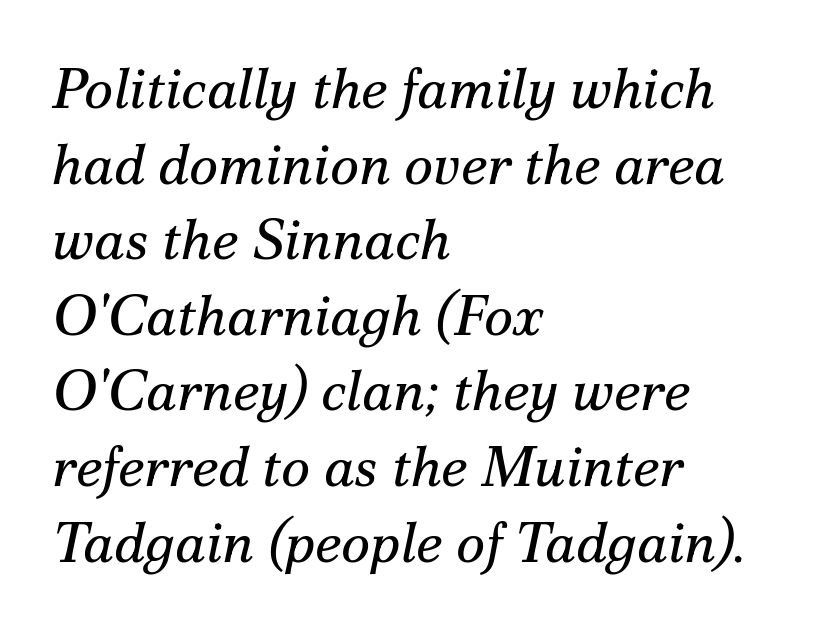
Q: Is the text bold? A: No.
Q: Is the text italic (slanted)? A: Yes, it leans right by about 12 degrees.
Q: Is the typeface a serif or a sans-serif typeface? A: Serif.
Q: Is the text underlined? A: No.
Q: How is the paragraph aligned? A: Left-aligned.
Q: Is the spacing between letters normal or unusually wide? A: Normal.
Q: Is the spacing between lines tight, normal or loose? A: Normal.
Q: Width (condensed, normal, or wide)? A: Normal.
Q: Stroke contrast? A: Medium.
Q: x-height? A: Small.
Q: Monospaced? A: No.
